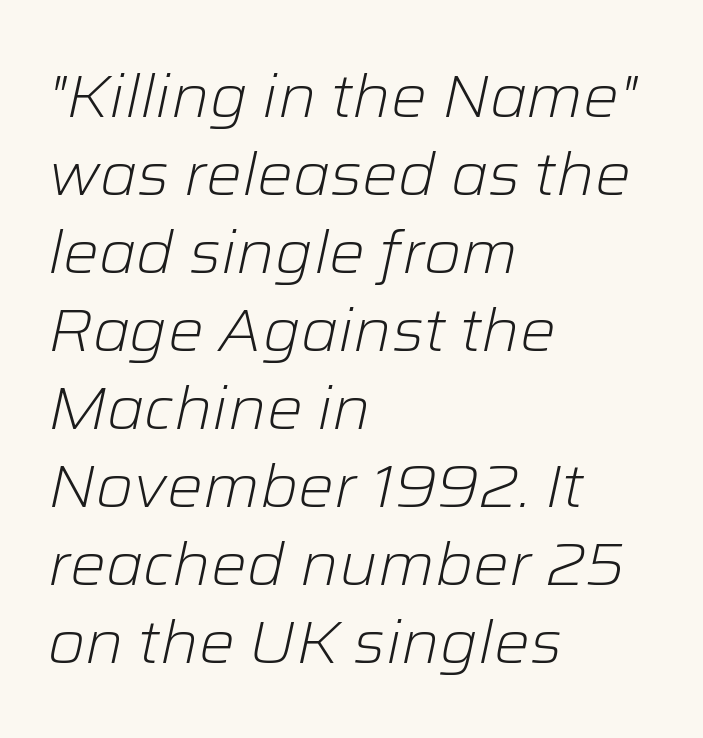
The image shows 60 px light type, italic (leaning right); set left-aligned, normal line spacing (1.3x), normal letter spacing, not underlined; low stroke contrast and a medium x-height.
